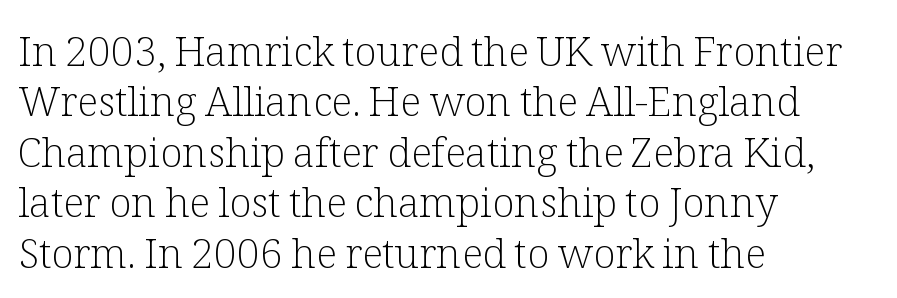
Descenders hang freely into open space. There is no visible air inserted between adjacent glyphs. Short and long lines alike share a common starting point at left. Heft: none added — not bold. I'd call this a serif setting — the letters wear small feet. Designer's note — italics off, roman on.
